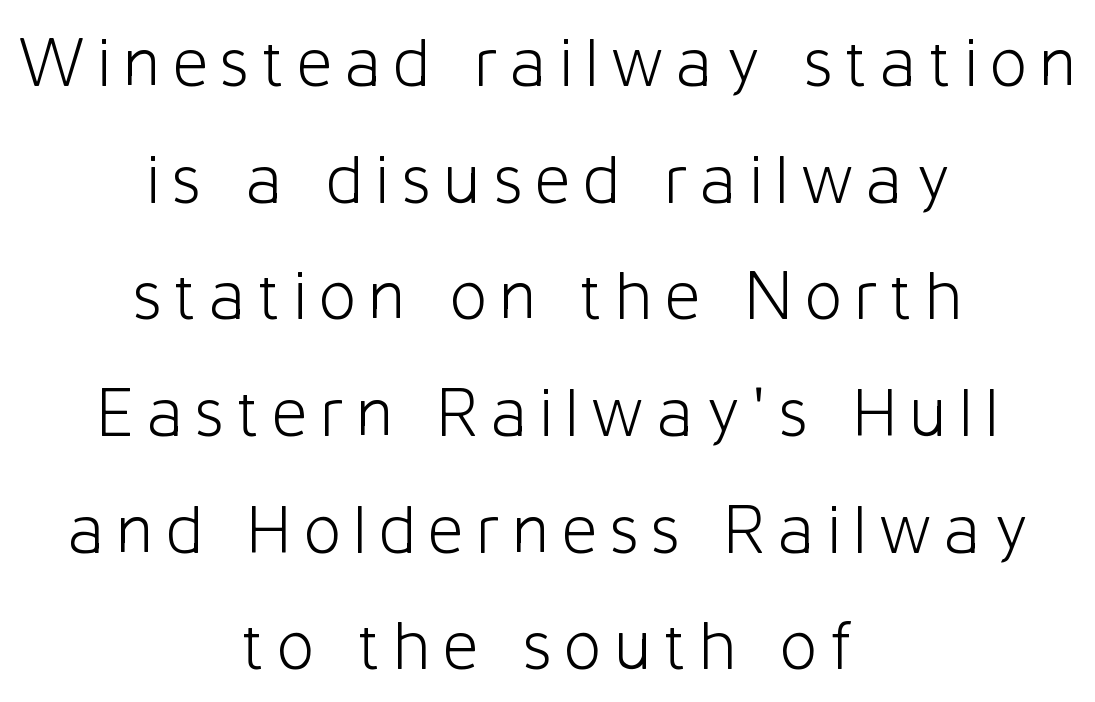
Letterform terminals end flat and unadorned throughout the passage. A typesetter would call this proportional, since set widths differ per character. The cut favours lightness, reaching ordinary text weight at its darkest. Ascenders rise straight up at ninety degrees. Glance below the letters and you will spot only blank space.
